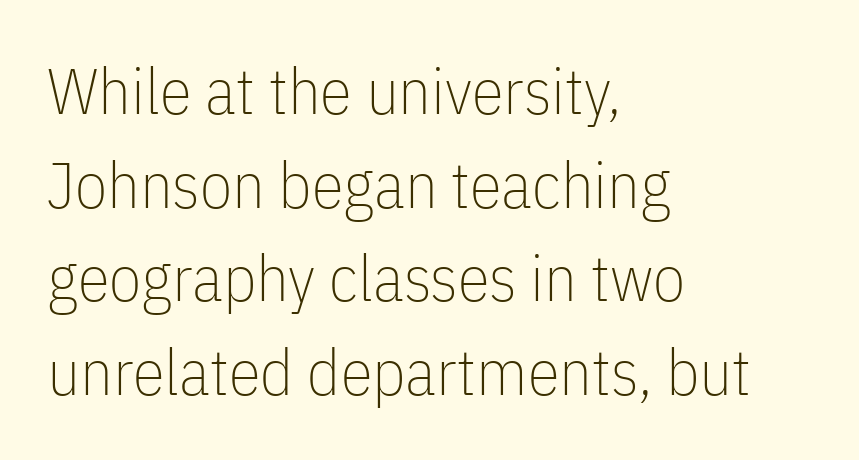
The image shows 65 px thin, condensed sans-serif type, upright; set left-aligned, normal line spacing (1.44x), normal letter spacing, not underlined; low stroke contrast and a medium x-height.
